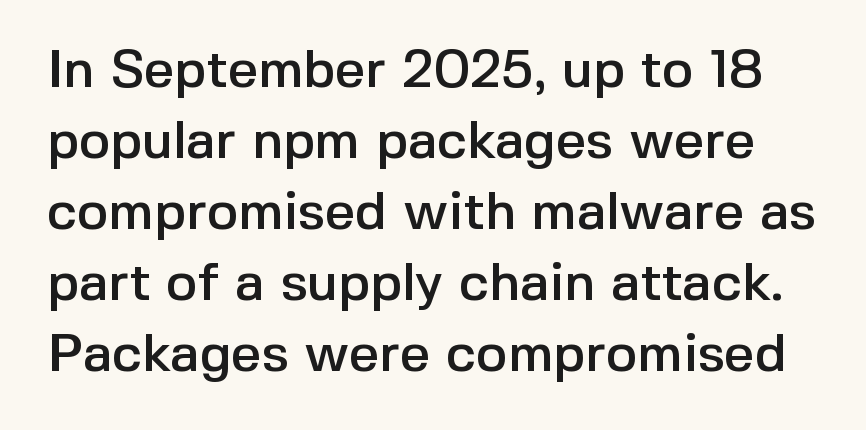
Q: Is the text italic (slanted)? A: No, it is upright.
Q: Is the typeface a serif or a sans-serif typeface? A: Sans-serif.
Q: Is the text underlined? A: No.
Q: Is the spacing between letters normal or unusually wide? A: Normal.
Q: Is the spacing between lines tight, normal or loose? A: Normal.
Q: Width (condensed, normal, or wide)? A: Normal.
Q: x-height? A: Medium.
Q: Monospaced? A: No.
